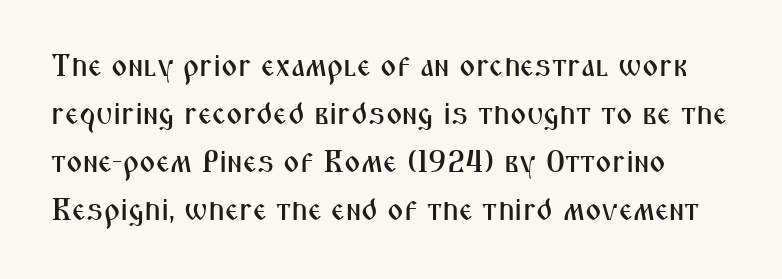
Q: Is the text italic (slanted)? A: No, it is upright.
Q: Is the typeface a serif or a sans-serif typeface? A: Sans-serif.
Q: Is the text underlined? A: No.
Q: Is the spacing between letters normal or unusually wide? A: Normal.
Q: Is the spacing between lines tight, normal or loose? A: Normal.
Q: Width (condensed, normal, or wide)? A: Condensed.
Q: Stroke contrast? A: Medium.
Q: x-height? A: Medium.
Q: Monospaced? A: No.
